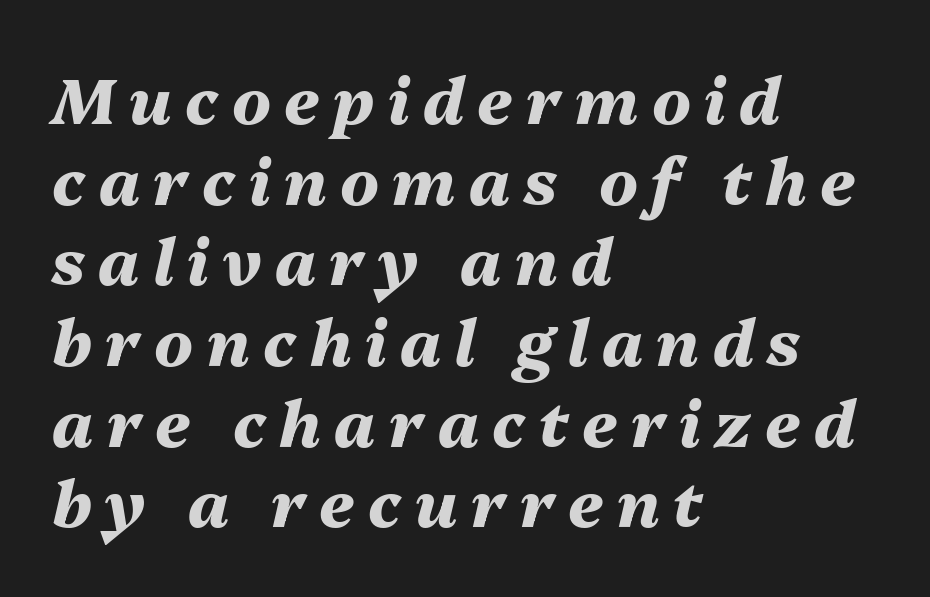
The image shows 64 px heavy type, italic (leaning right); set left-aligned, normal line spacing (1.26x), unusually wide letter spacing (+0.21 em), not underlined; medium stroke contrast and a medium x-height.
